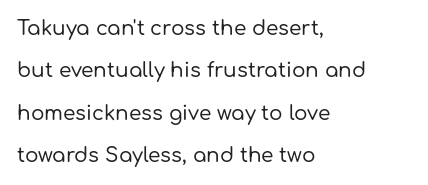
{"italic": "no", "underline": "no", "align": "left", "line_spacing": "loose", "line_spacing_ratio": 2.12, "letter_spacing": "normal", "letter_spacing_em": 0.0, "glyph_px": 20}
